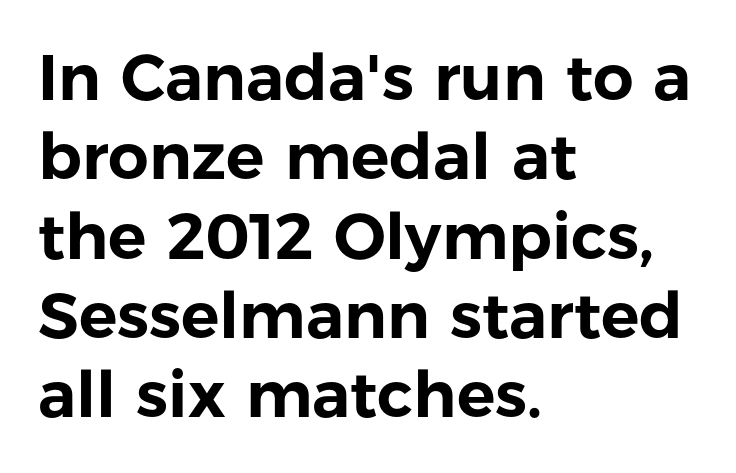
Clear beneath every line of the passage. The letters stand straight up with perfectly vertical stems. Letterform terminals end flat and unadorned throughout the passage. Glyph-to-glyph distance matches everyday printed text. Leftover space on each line is placed entirely after the last word.
